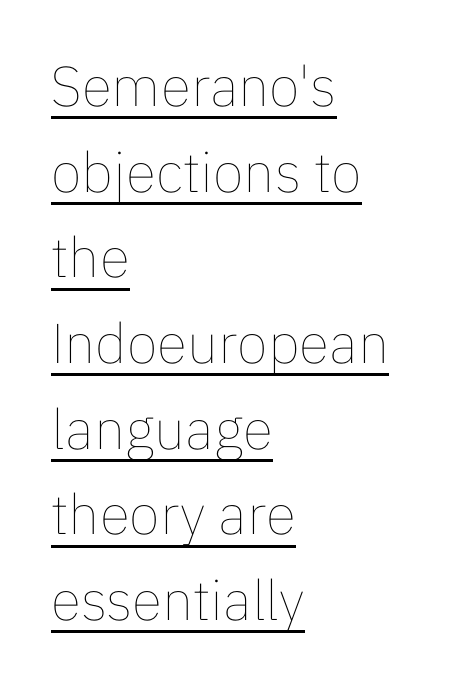
Q: Is the text bold? A: No.
Q: Is the text italic (slanted)? A: No, it is upright.
Q: Is the text underlined? A: Yes.
Q: How is the paragraph aligned? A: Left-aligned.
Q: Is the spacing between letters normal or unusually wide? A: Normal.
Q: Is the spacing between lines tight, normal or loose? A: Normal.
Q: Width (condensed, normal, or wide)? A: Normal.
Q: Stroke contrast? A: Low.
Q: x-height? A: Medium.
Q: Monospaced? A: No.
